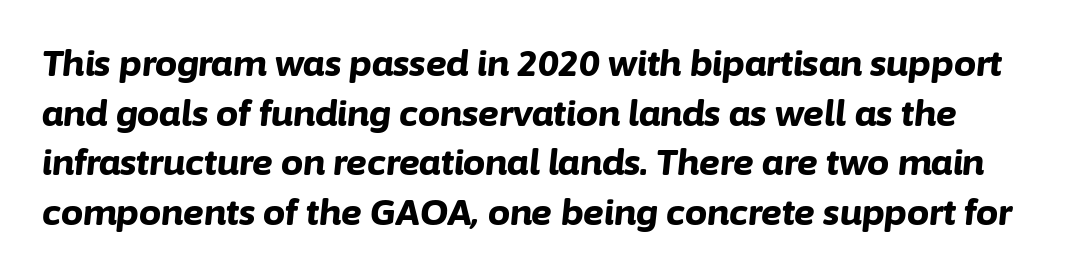
The image shows 35 px bold type, italic (leaning right); set normal line spacing (1.42x), normal letter spacing, not underlined; low stroke contrast and a medium x-height.
